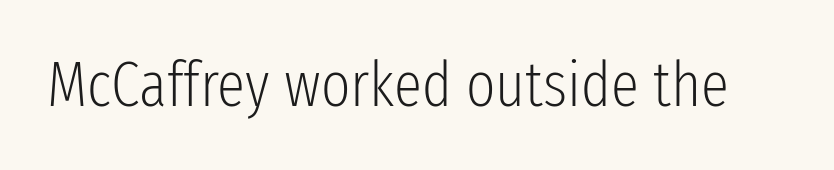
Proportional: the letters do not fall into vertical columns. I'd call this a sans setting — the letters go barefoot. Bold? No — there's no thickening of the strokes. Short note: letters normally spaced. This sample uses an upright cut, with every glyph sitting square on the baseline.
